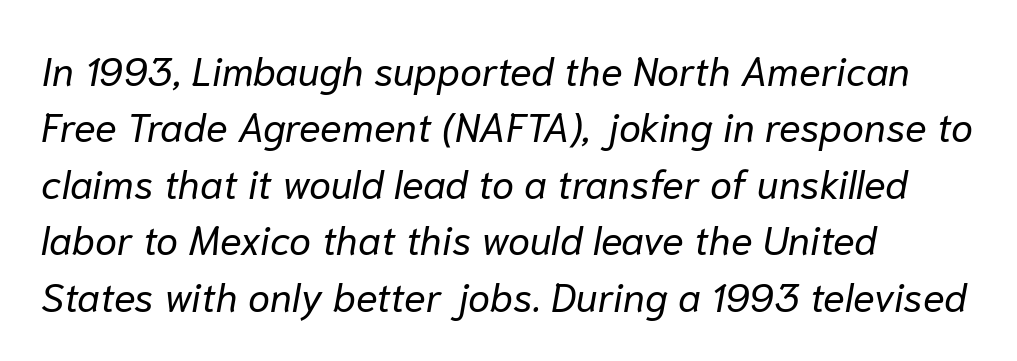
Q: Is the text bold? A: No.
Q: Is the text italic (slanted)? A: Yes, it leans right by about 10 degrees.
Q: Is the text underlined? A: No.
Q: How is the paragraph aligned? A: Left-aligned.
Q: Is the spacing between letters normal or unusually wide? A: Normal.
Q: Is the spacing between lines tight, normal or loose? A: Normal.
Q: Width (condensed, normal, or wide)? A: Normal.
Q: Stroke contrast? A: Low.
Q: x-height? A: Medium.
Q: Monospaced? A: No.
